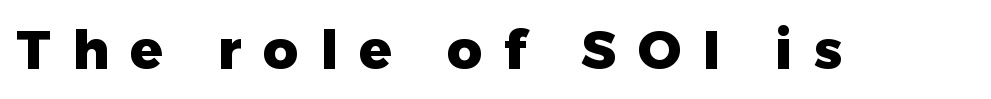
{"serif": "no", "italic": "no", "bold": "yes", "weight": "heavy", "width": "normal", "stroke_contrast": "low", "x_height": "medium", "monospaced": "no", "underline": "no", "letter_spacing": "wide", "letter_spacing_em": 0.4, "glyph_px": 54}
